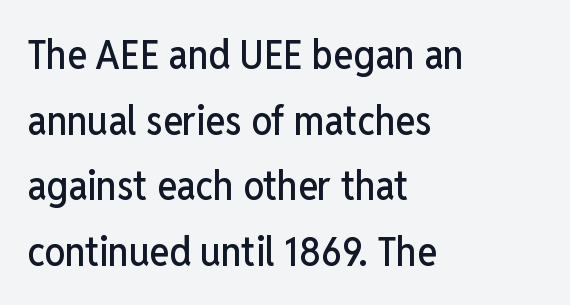
Looks like regular typesetting: each glyph gets only the width it needs. A clean baseline with only descenders dipping below it. These lines stack with their left ends in a neat column. Words appear dense and cohesive because spacing is normal. Ascenders rise straight up at ninety degrees. What kind of face is this? One without serifs — a sans.
